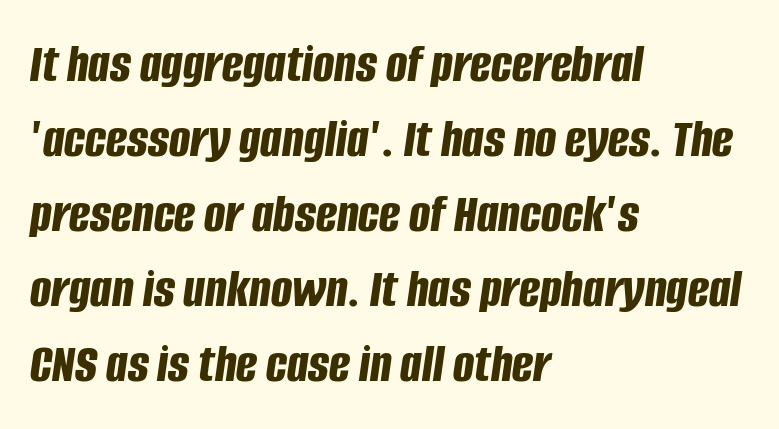
The image shows 56 px bold, condensed type, italic (leaning right); set left-aligned, normal line spacing (1.34x), normal letter spacing, not underlined; low stroke contrast and a large x-height.
